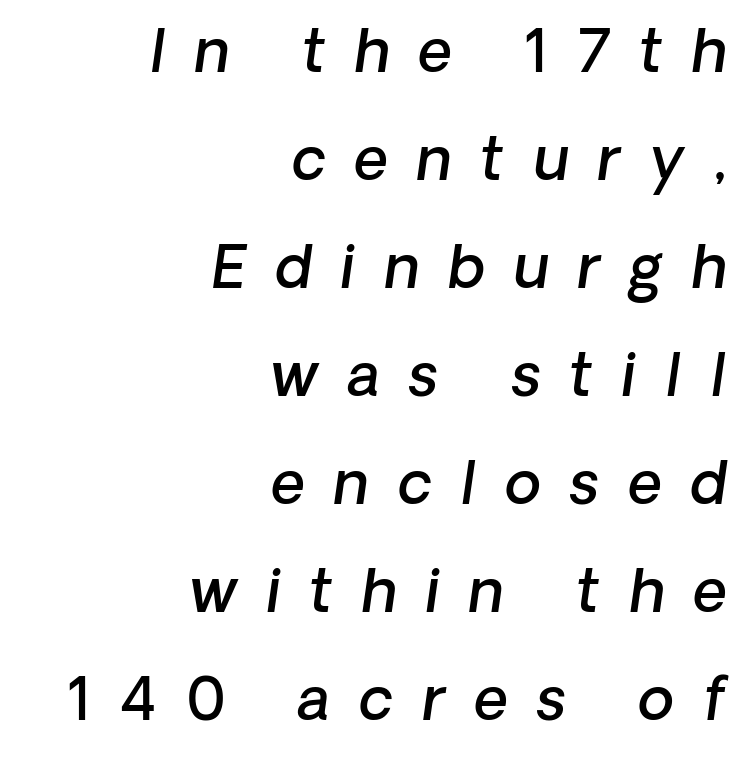
{"serif": "no", "bold": "semi", "weight": "semibold", "width": "normal", "stroke_contrast": "low", "x_height": "medium", "monospaced": "no", "underline": "no", "align": "right", "line_spacing_ratio": 1.83, "letter_spacing": "wide", "letter_spacing_em": 0.49, "glyph_px": 59}
